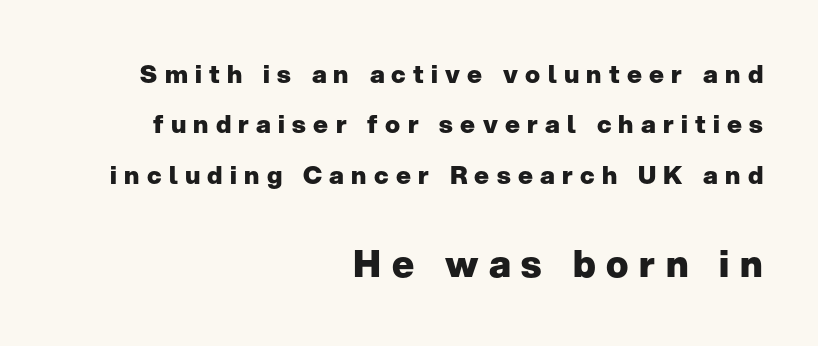
The image shows 37 px heavy sans-serif type, upright; set right-aligned, loose line spacing (2.02x), unusually wide letter spacing (+0.29 em), not underlined; the second (bottom) block is 1.48x larger; low stroke contrast and a medium x-height.
